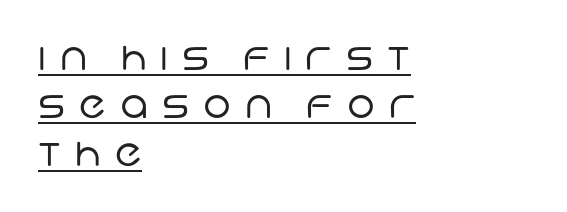
Q: Is the text bold? A: No.
Q: Is the typeface a serif or a sans-serif typeface? A: Sans-serif.
Q: Is the text underlined? A: Yes.
Q: How is the paragraph aligned? A: Left-aligned.
Q: Is the spacing between letters normal or unusually wide? A: Unusually wide.
Q: Width (condensed, normal, or wide)? A: Normal.
Q: Stroke contrast? A: Low.
Q: x-height? A: Large.
Q: Monospaced? A: No.
